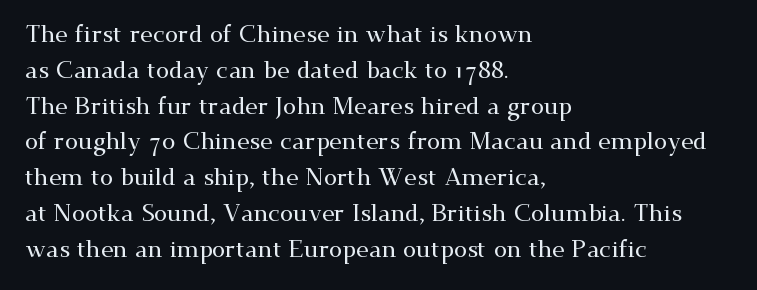
{"italic": "no", "underline": "no", "align": "left", "line_spacing": "normal", "line_spacing_ratio": 1.49, "letter_spacing": "normal", "letter_spacing_em": 0.0, "glyph_px": 24}
